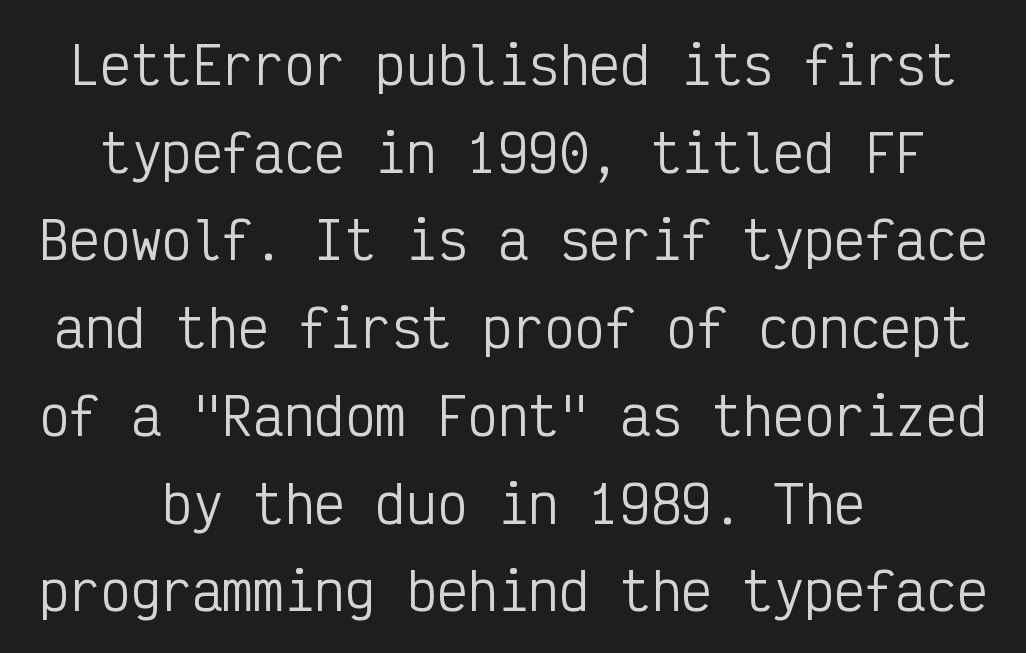
{"serif": "no", "italic": "no", "bold": "no", "weight": "regular", "width": "condensed", "stroke_contrast": "low", "x_height": "medium", "monospaced": "yes", "underline": "no", "align": "center", "line_spacing_ratio": 1.72, "letter_spacing": "normal", "letter_spacing_em": 0.0, "glyph_px": 51}
